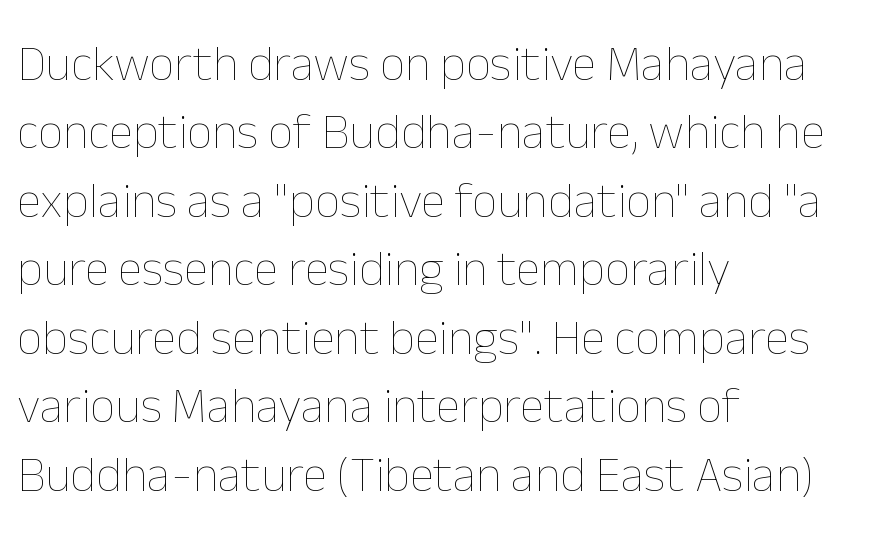
Letter spacing: default. Is there much room between lines? A standard amount, neither cramped nor airy. Note the varied advance widths — an 'i' is clearly narrower than an 'm'. This sample uses an upright cut, with every glyph sitting square on the baseline. Underlining? Definitely not there.
